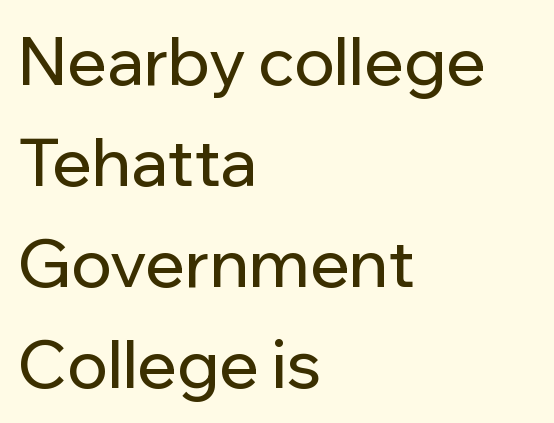
{"serif": "no", "italic": "no", "width": "normal", "stroke_contrast": "low", "x_height": "medium", "monospaced": "no", "underline": "no", "align": "left", "line_spacing": "normal", "line_spacing_ratio": 1.53, "letter_spacing": "normal", "letter_spacing_em": 0.0, "glyph_px": 66}
